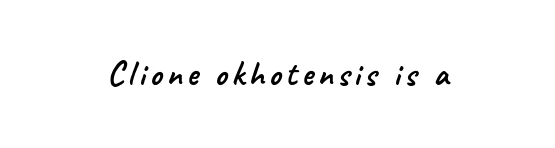
Q: Is the typeface a serif or a sans-serif typeface? A: Sans-serif.
Q: Is the text underlined? A: No.
Q: Width (condensed, normal, or wide)? A: Normal.
Q: Stroke contrast? A: Low.
Q: x-height? A: Small.
Q: Monospaced? A: No.
